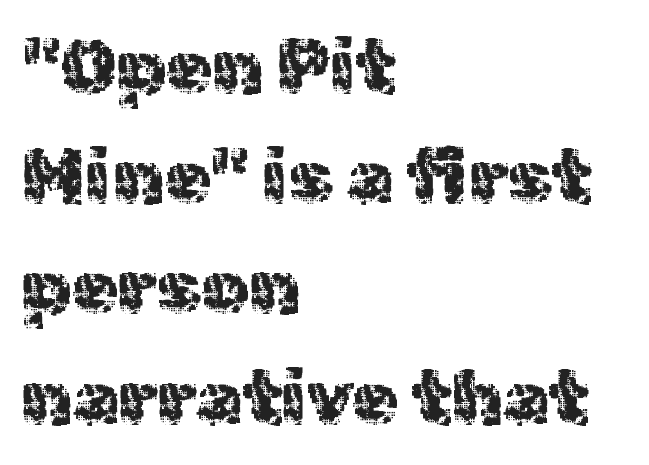
The typography opts for an upright posture over an oblique one. Here the glyphs are tracked normally, forming tight word shapes. Underlining? Definitely not there. The space between consecutive lines is moderate.
